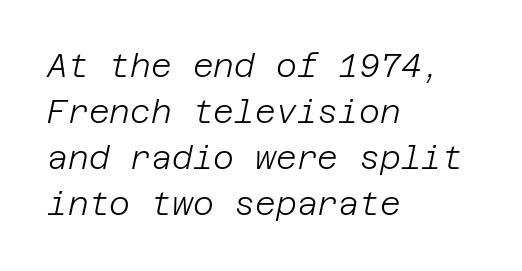
Q: Is the text bold? A: No.
Q: Is the text italic (slanted)? A: Yes, it leans right by about 12 degrees.
Q: Is the text underlined? A: No.
Q: How is the paragraph aligned? A: Left-aligned.
Q: Is the spacing between letters normal or unusually wide? A: Normal.
Q: Is the spacing between lines tight, normal or loose? A: Normal.
Q: Width (condensed, normal, or wide)? A: Normal.
Q: Stroke contrast? A: Low.
Q: x-height? A: Large.
